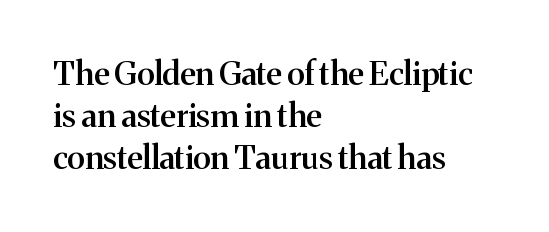
Q: Is the text bold? A: Semi-bold.
Q: Is the text italic (slanted)? A: No, it is upright.
Q: Is the typeface a serif or a sans-serif typeface? A: Serif.
Q: Is the text underlined? A: No.
Q: How is the paragraph aligned? A: Left-aligned.
Q: Is the spacing between letters normal or unusually wide? A: Normal.
Q: Is the spacing between lines tight, normal or loose? A: Normal.
Q: Width (condensed, normal, or wide)? A: Normal.
Q: Stroke contrast? A: Medium.
Q: x-height? A: Medium.
Q: Monospaced? A: No.
